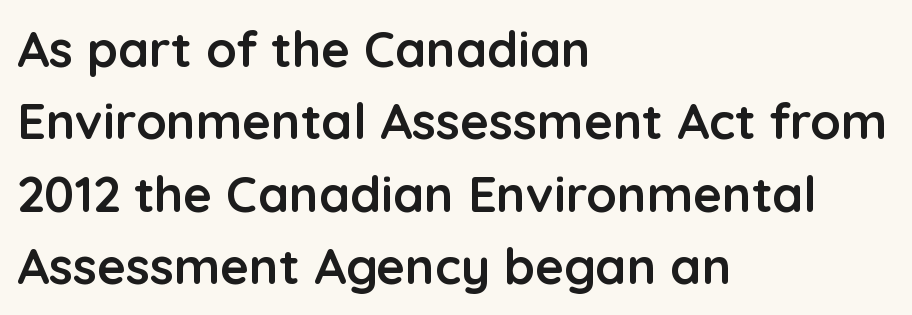
Q: Is the text bold? A: Yes.
Q: Is the text italic (slanted)? A: No, it is upright.
Q: Is the typeface a serif or a sans-serif typeface? A: Sans-serif.
Q: Is the text underlined? A: No.
Q: How is the paragraph aligned? A: Left-aligned.
Q: Is the spacing between letters normal or unusually wide? A: Normal.
Q: Is the spacing between lines tight, normal or loose? A: Normal.
Q: Width (condensed, normal, or wide)? A: Normal.
Q: Stroke contrast? A: Low.
Q: x-height? A: Medium.
Q: Monospaced? A: No.
